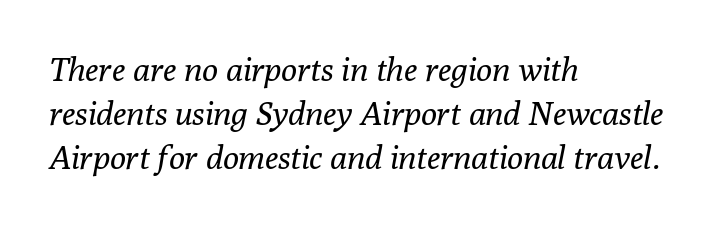
Descenders hang freely into open space. This sample has the flowing, uneven cadence of proportional lettering. A typesetter would label this face a serif. This block has exactly the height ordinary leading produces. Slanted lettering throughout. The lines are quadded left.
